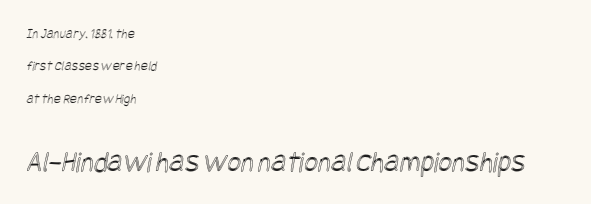
{"width": "condensed", "x_height": "large", "underline": "no", "align": "left", "line_spacing": "loose", "line_spacing_ratio": 2.31, "letter_spacing": "normal", "letter_spacing_em": 0.0, "larger_block": "second", "size_ratio": 2.14, "glyph_px": 30}
